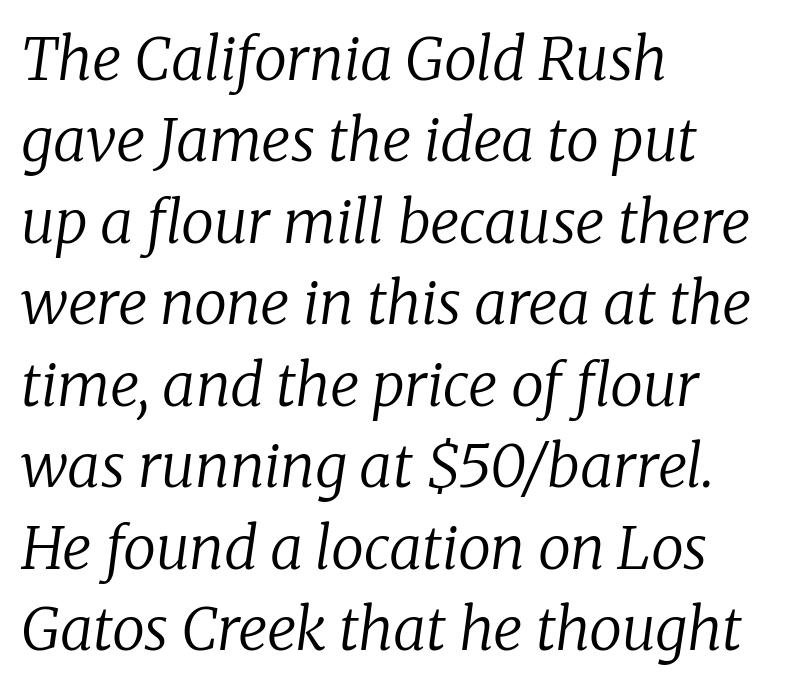
Q: Is the text bold? A: No.
Q: Is the text italic (slanted)? A: Yes, it leans right by about 8 degrees.
Q: Is the typeface a serif or a sans-serif typeface? A: Serif.
Q: Is the text underlined? A: No.
Q: How is the paragraph aligned? A: Left-aligned.
Q: Is the spacing between letters normal or unusually wide? A: Normal.
Q: Is the spacing between lines tight, normal or loose? A: Normal.
Q: Width (condensed, normal, or wide)? A: Normal.
Q: Stroke contrast? A: Low.
Q: x-height? A: Medium.
Q: Monospaced? A: No.
